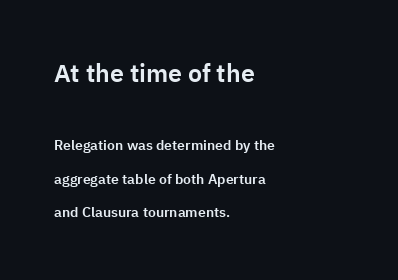
Q: Is the text italic (slanted)? A: No, it is upright.
Q: Is the text underlined? A: No.
Q: How is the paragraph aligned? A: Left-aligned.
Q: Is the spacing between letters normal or unusually wide? A: Normal.
Q: Is the spacing between lines tight, normal or loose? A: Loose.
Q: Which block of text is set in a larger size, the first (top) or the second (bottom)? A: The first (top) one.
